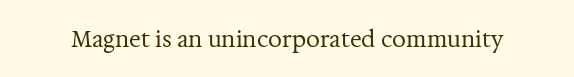
The space directly below the letters is spotless. Quick note: not italic, upright. The line texture is even and compact thanks to regular tracking. These glyphs show unthickened strokes, regular width or finer.
